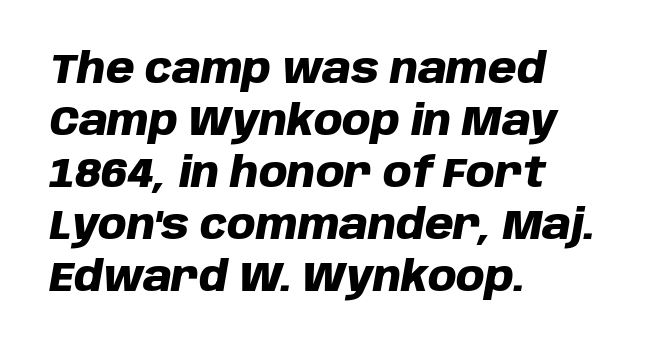
The tracking reads as untouched default to a designer's eye. Casual observation: everything's shoved over to the left. Plenty of ink on the page — the face is bold. Tall strokes in this sample are angled rather than plumb. The space directly below the letters is spotless.
